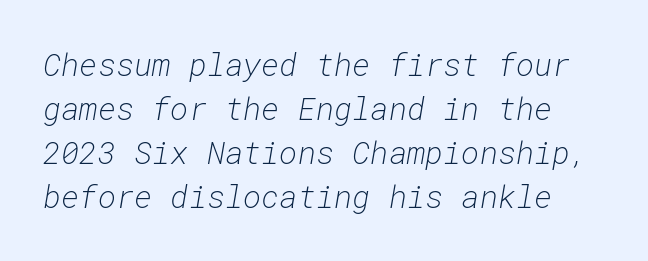
The image shows 31 px light type, italic (leaning right), monospaced; set normal line spacing (1.42x), normal letter spacing, not underlined; low stroke contrast and a medium x-height.
